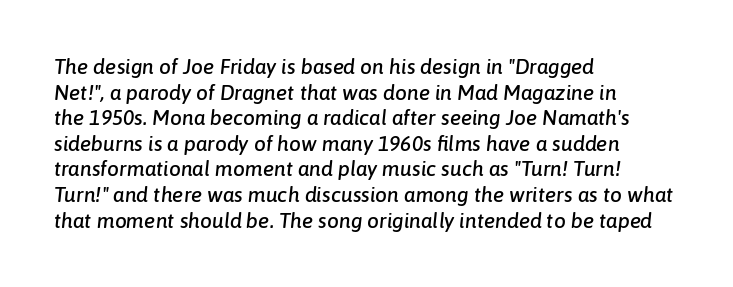
The image shows 21 px text type, italic (leaning right); set left-aligned, line spacing 1.22x, normal letter spacing, not underlined.
